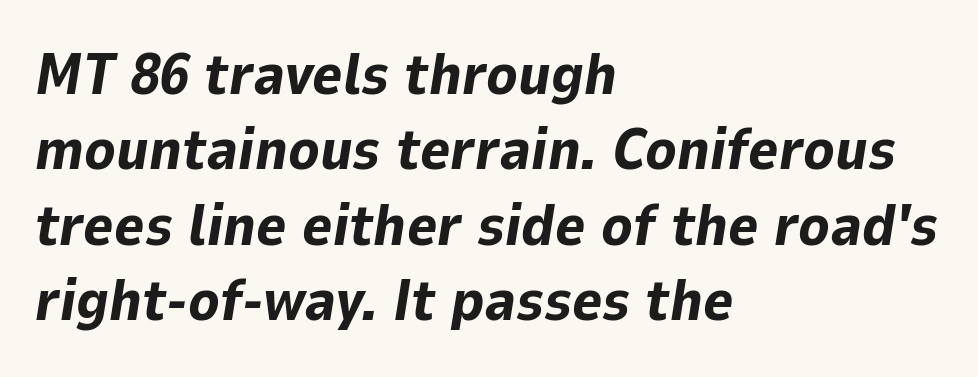
When letters slant like this, we call the style italic. A dark, heavy texture on the line: the type is bold. Visually the block forms a straight wall on the left and a jagged coastline on the right. You could call the tracking neutral — neither tight nor loose. Underline: absent. The block of text has a typical density, with ordinary space between rows.
